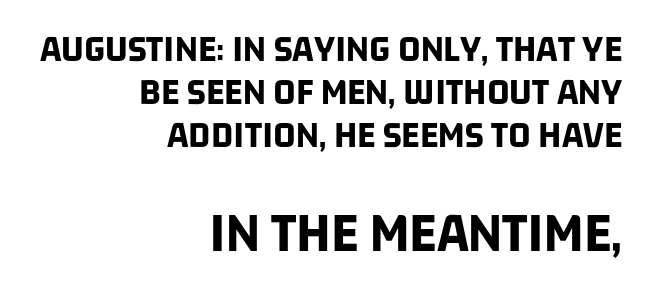
The image shows 58 px bold, condensed sans-serif type; set right-aligned, tight line spacing (1.1x), normal letter spacing, not underlined; the second (bottom) block is 1.49x larger; low stroke contrast and a large x-height.
